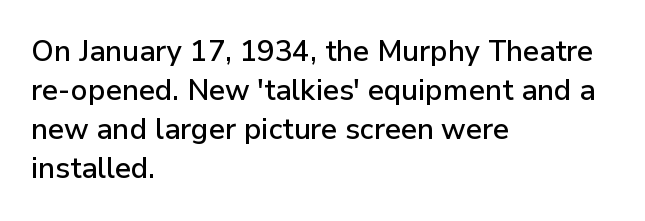
Q: Is the text italic (slanted)? A: No, it is upright.
Q: Is the typeface a serif or a sans-serif typeface? A: Sans-serif.
Q: Is the text underlined? A: No.
Q: How is the paragraph aligned? A: Left-aligned.
Q: Is the spacing between letters normal or unusually wide? A: Normal.
Q: Is the spacing between lines tight, normal or loose? A: Normal.
Q: Width (condensed, normal, or wide)? A: Normal.
Q: Stroke contrast? A: Low.
Q: x-height? A: Medium.
Q: Monospaced? A: No.
